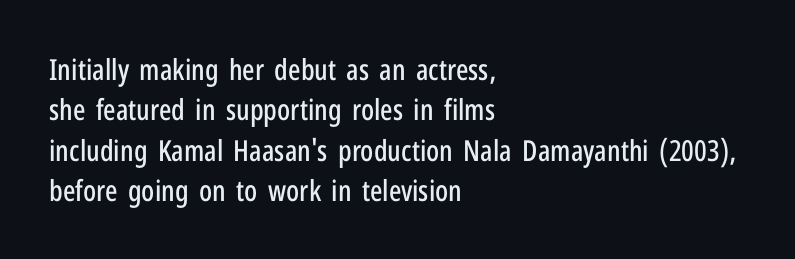
Q: Is the text italic (slanted)? A: No, it is upright.
Q: Is the typeface a serif or a sans-serif typeface? A: Sans-serif.
Q: Is the text underlined? A: No.
Q: How is the paragraph aligned? A: Left-aligned.
Q: Is the spacing between letters normal or unusually wide? A: Normal.
Q: Is the spacing between lines tight, normal or loose? A: Normal.
Q: Width (condensed, normal, or wide)? A: Condensed.
Q: Stroke contrast? A: Low.
Q: x-height? A: Medium.
Q: Monospaced? A: No.
